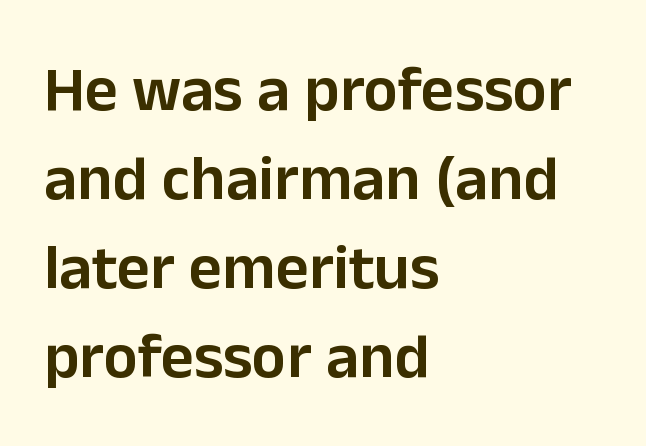
{"serif": "no", "italic": "no", "bold": "semi", "weight": "semibold", "width": "normal", "stroke_contrast": "low", "x_height": "medium", "monospaced": "no", "underline": "no", "align": "left", "line_spacing": "normal", "line_spacing_ratio": 1.39, "letter_spacing": "normal", "letter_spacing_em": 0.0, "glyph_px": 64}
